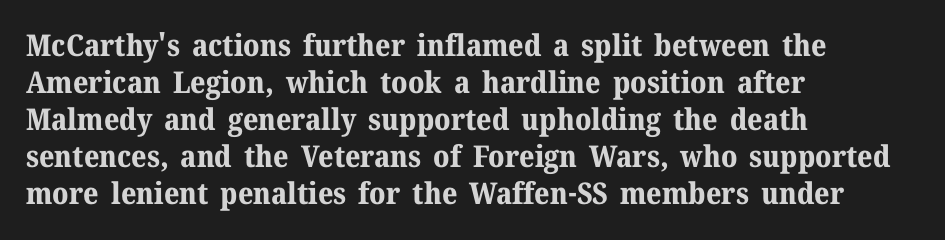
Words appear dense and cohesive because spacing is normal. No italicization has been applied; the sample stays upright. Descender tails drop into unmarked territory. The rag falls on the right side of this text block. The rendering shows small feet on the letterforms — a serif design.
